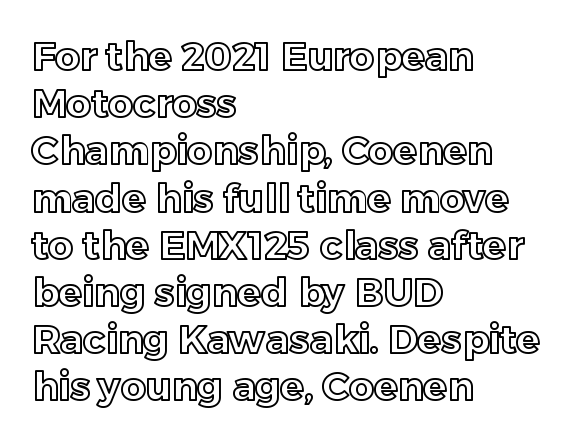
{"italic": "no", "width": "normal", "x_height": "medium", "monospaced": "no", "underline": "no", "align": "left", "line_spacing_ratio": 1.21, "letter_spacing": "normal", "letter_spacing_em": 0.0, "glyph_px": 39}
